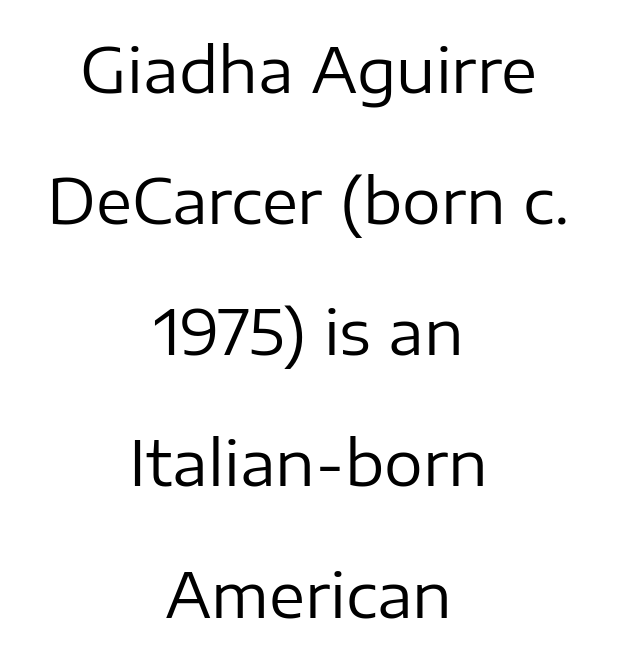
The image shows 61 px regular-weight sans-serif type, upright; set centered, loose line spacing (2.15x), normal letter spacing, not underlined; low stroke contrast and a medium x-height.
